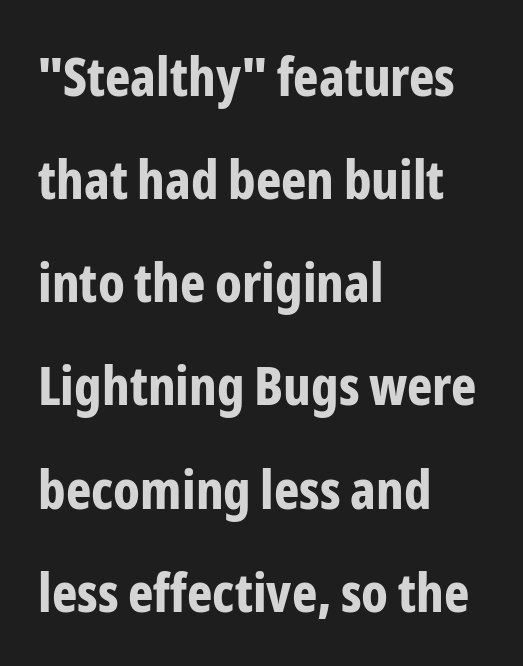
The image shows 54 px bold, condensed sans-serif type, upright; set left-aligned, loose line spacing (1.91x), normal letter spacing, not underlined; low stroke contrast and a medium x-height.
